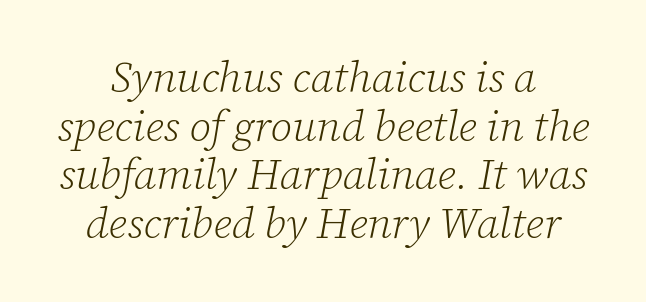
Vertical stems look standard width or narrower in stroke. The text was rendered using a seriffed face with decorative stroke endings. Look at the tracking — it's just the regular setting, nothing added. Spacing verdict: proportional, widths tailored to each character. This sample uses an oblique cut, with every glyph tilted off the vertical. Does the leading feel generous? Not at all — it's pinched.
